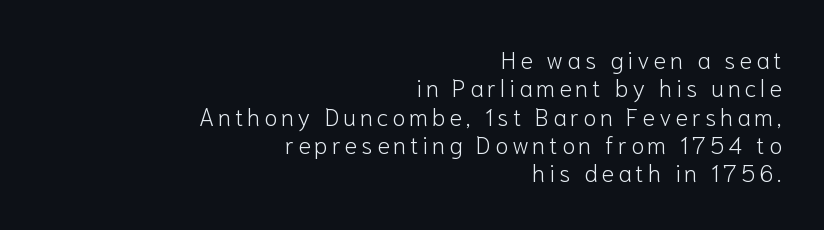
Q: Is the text bold? A: No.
Q: Is the text italic (slanted)? A: No, it is upright.
Q: Is the text underlined? A: No.
Q: How is the paragraph aligned? A: Right-aligned.
